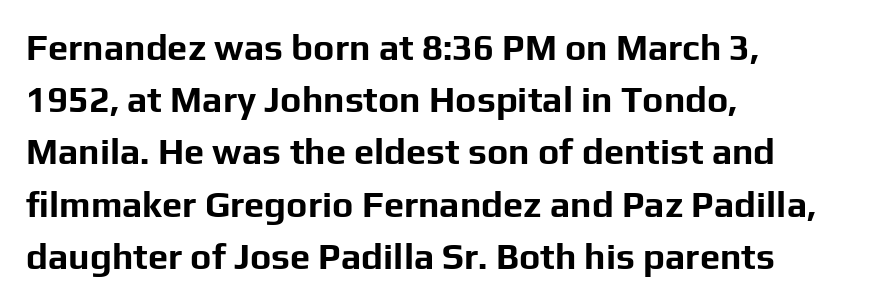
Q: Is the text bold? A: Yes.
Q: Is the text italic (slanted)? A: No, it is upright.
Q: Is the typeface a serif or a sans-serif typeface? A: Sans-serif.
Q: Is the text underlined? A: No.
Q: How is the paragraph aligned? A: Left-aligned.
Q: Is the spacing between letters normal or unusually wide? A: Normal.
Q: Is the spacing between lines tight, normal or loose? A: Normal.
Q: Width (condensed, normal, or wide)? A: Normal.
Q: Stroke contrast? A: Low.
Q: x-height? A: Medium.
Q: Monospaced? A: No.
